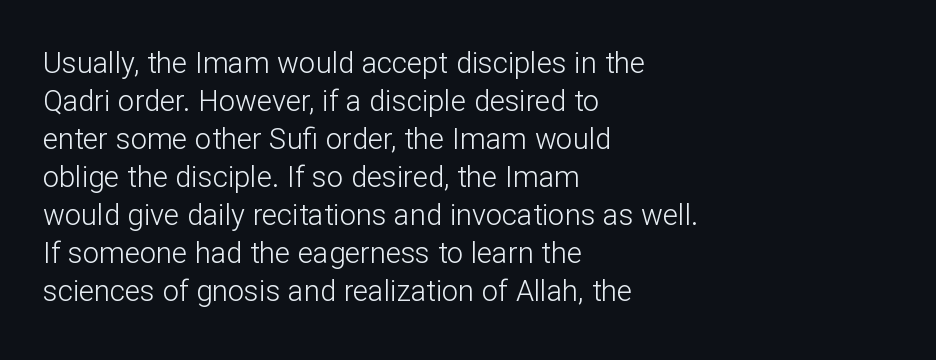
{"serif": "no", "italic": "no", "bold": "no", "weight": "light", "width": "normal", "stroke_contrast": "low", "x_height": "medium", "monospaced": "no", "underline": "no", "align": "left", "line_spacing": "normal", "line_spacing_ratio": 1.31, "letter_spacing": "normal", "letter_spacing_em": 0.0, "glyph_px": 29}
